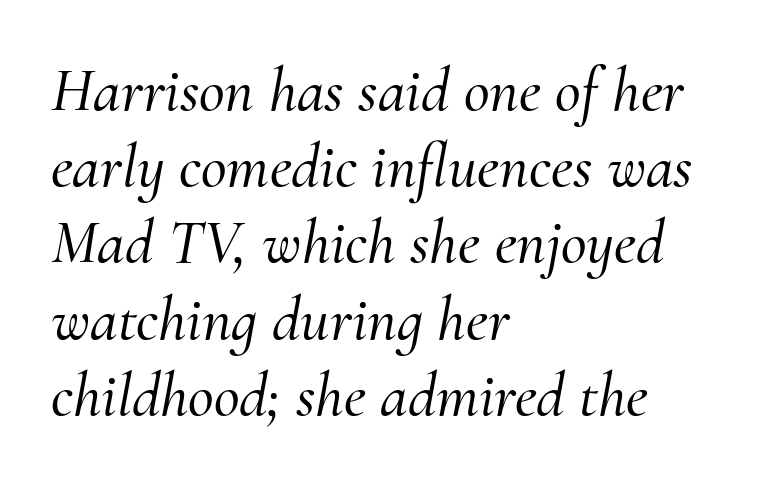
Q: Is the text italic (slanted)? A: Yes, it leans right by about 10 degrees.
Q: Is the typeface a serif or a sans-serif typeface? A: Serif.
Q: Is the text underlined? A: No.
Q: How is the paragraph aligned? A: Left-aligned.
Q: Is the spacing between letters normal or unusually wide? A: Normal.
Q: Width (condensed, normal, or wide)? A: Normal.
Q: Stroke contrast? A: Medium.
Q: x-height? A: Small.
Q: Monospaced? A: No.
